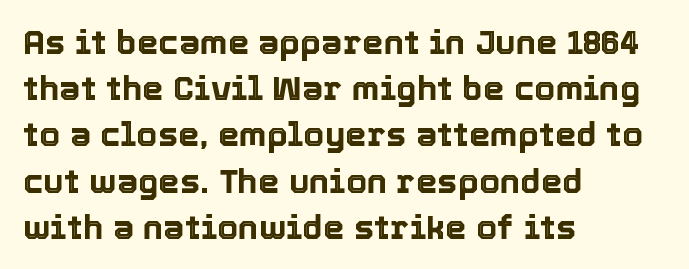
{"italic": "no", "width": "normal", "x_height": "medium", "monospaced": "no", "underline": "no", "align": "left", "line_spacing": "normal", "line_spacing_ratio": 1.36, "letter_spacing": "normal", "letter_spacing_em": 0.0, "glyph_px": 34}
